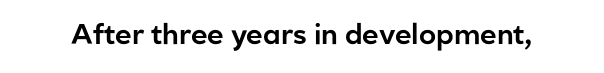
The image shows 28 px sans-serif type, upright; set normal letter spacing, not underlined; low stroke contrast and a medium x-height.
